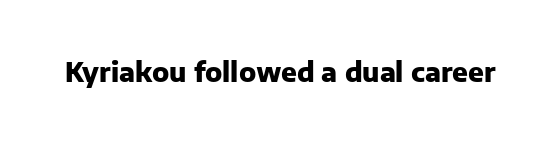
Q: Is the text bold? A: Yes.
Q: Is the text italic (slanted)? A: No, it is upright.
Q: Is the text underlined? A: No.
Q: Is the spacing between letters normal or unusually wide? A: Normal.
